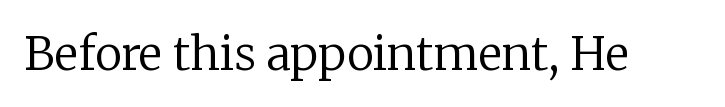
Q: Is the text bold? A: No.
Q: Is the text italic (slanted)? A: No, it is upright.
Q: Is the typeface a serif or a sans-serif typeface? A: Serif.
Q: Is the text underlined? A: No.
Q: Is the spacing between letters normal or unusually wide? A: Normal.
Q: Width (condensed, normal, or wide)? A: Normal.
Q: Stroke contrast? A: Low.
Q: x-height? A: Medium.
Q: Monospaced? A: No.
